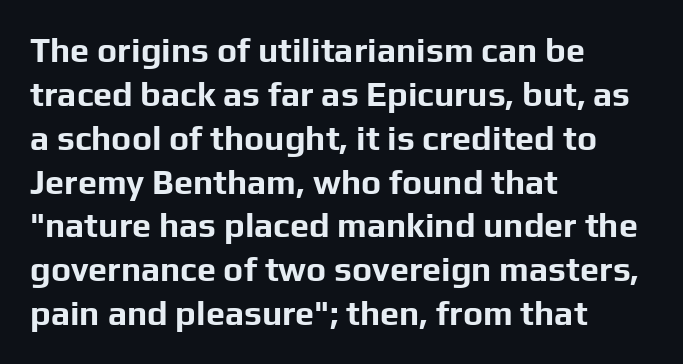
The image shows 34 px bold sans-serif type, upright; set left-aligned, normal line spacing (1.29x), normal letter spacing, not underlined; low stroke contrast and a medium x-height.
